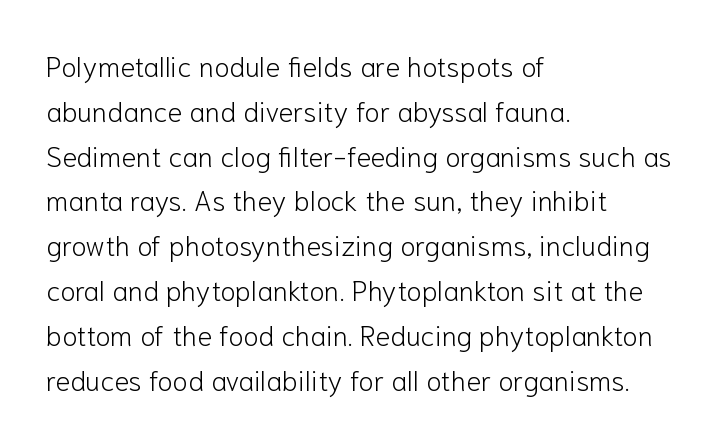
{"serif": "no", "italic": "no", "bold": "no", "weight": "light", "width": "normal", "stroke_contrast": "low", "x_height": "medium", "monospaced": "no", "underline": "no", "align": "left", "line_spacing": "normal", "line_spacing_ratio": 1.6, "letter_spacing": "normal", "letter_spacing_em": 0.0, "glyph_px": 28}
